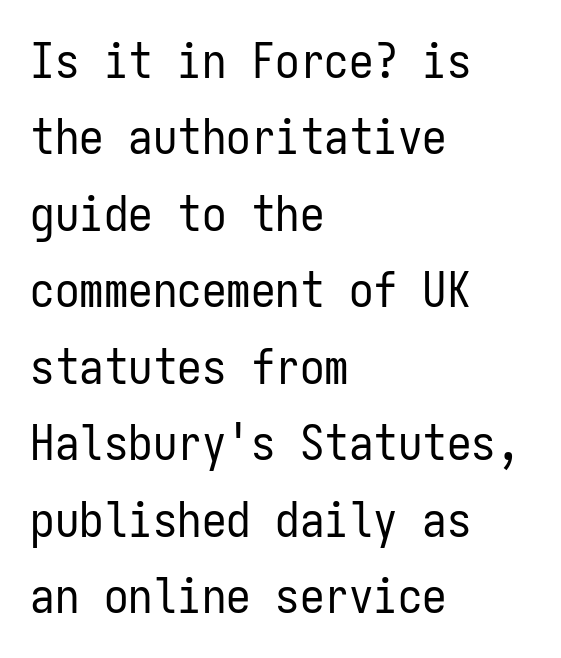
You can tell it's not italic because the verticals are truly vertical. Does the leading feel generous? No, just average. The weight tops out at a normal text grade. These lines stack with their left ends in a neat column.
